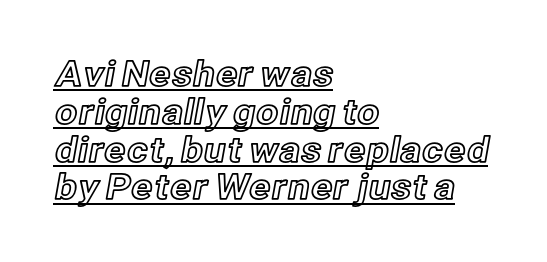
Q: Is the text italic (slanted)? A: Yes.
Q: Is the text underlined? A: Yes.
Q: How is the paragraph aligned? A: Left-aligned.
Q: Is the spacing between letters normal or unusually wide? A: Normal.
Q: Is the spacing between lines tight, normal or loose? A: Tight.
Q: Width (condensed, normal, or wide)? A: Normal.
Q: x-height? A: Medium.
Q: Monospaced? A: No.
